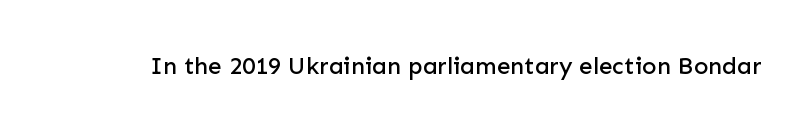
{"italic": "no", "underline": "no", "letter_spacing": "normal", "letter_spacing_em": 0.0, "glyph_px": 24}
